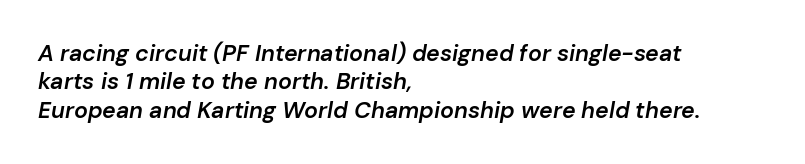
The image shows 23 px text type, italic (leaning right); set left-aligned, line spacing 1.23x, normal letter spacing, not underlined.
